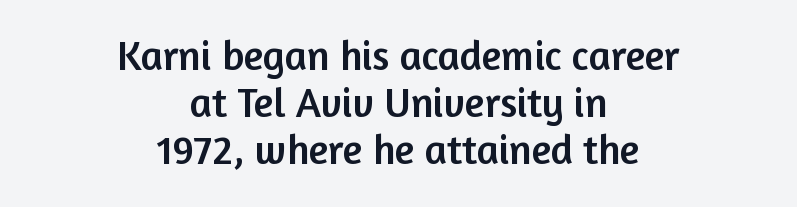
The image shows 41 px sans-serif type, upright; set centered, tight line spacing (1.15x), normal letter spacing, not underlined; low stroke contrast and a medium x-height.
